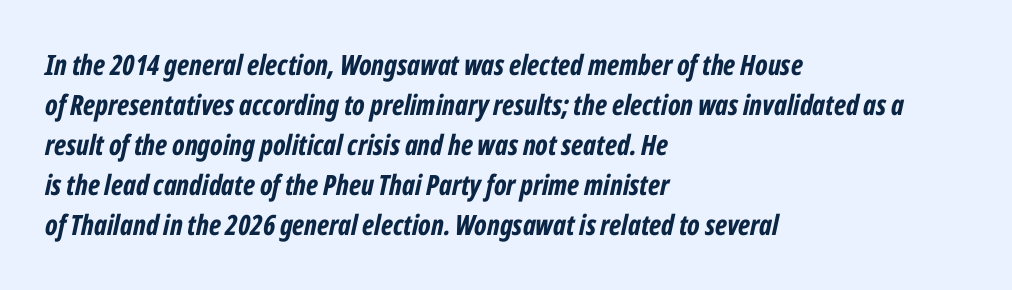
Descender tails drop into unmarked territory. The line texture is even and compact thanks to regular tracking. Is the block centered? No — it sits flush against the left margin. Spacing verdict: proportional, widths tailored to each character. In terms of weight, the rendering is a true, heavy bold. The typography opts for an oblique posture over an upright one.
